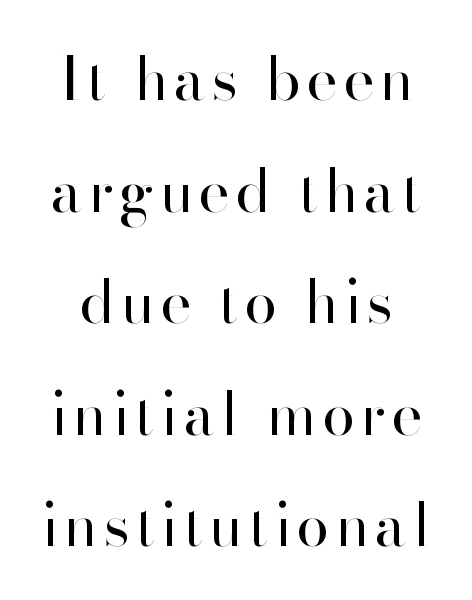
The image shows 59 px regular-weight sans-serif type, upright; set line spacing 1.89x, not underlined; high stroke contrast and a small x-height.
